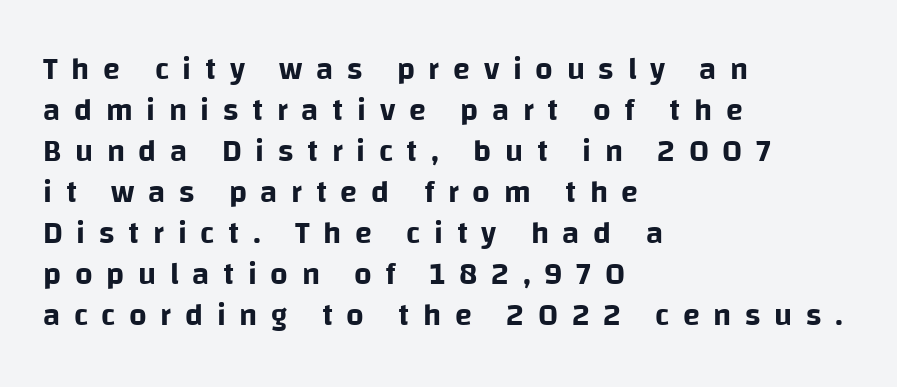
The image shows 31 px sans-serif type, upright; set left-aligned, normal line spacing (1.32x), unusually wide letter spacing (+0.44 em), not underlined; low stroke contrast and a large x-height.
